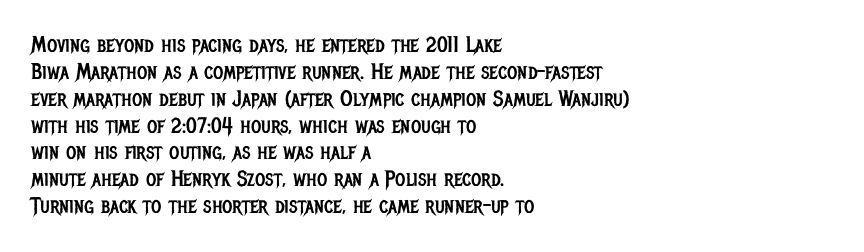
Honestly, the letter spacing is just normal — you wouldn't notice it. A student would call this left alignment; a typographer would say flush left, rag right. The font sits on the lighter half of the weight spectrum, regular included. Just letters on the line, the space beneath them empty.
